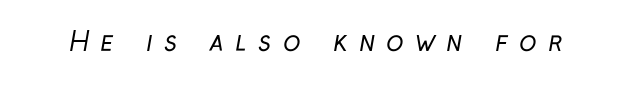
Q: Is the text bold? A: No.
Q: Is the text underlined? A: No.
Q: Is the spacing between letters normal or unusually wide? A: Unusually wide.
